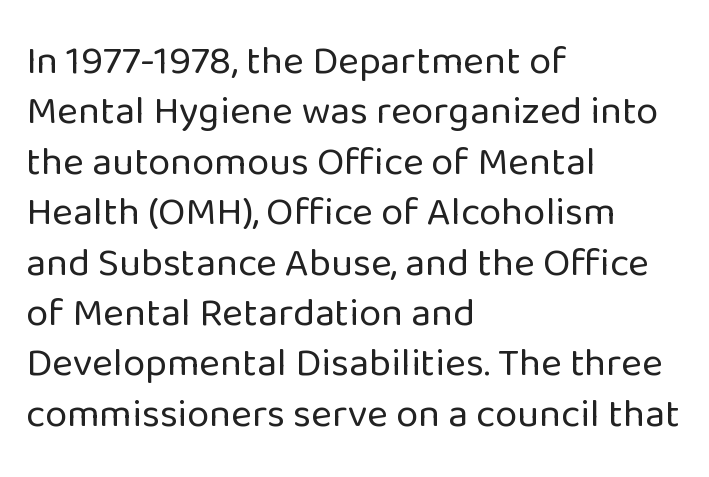
Q: Is the text bold? A: No.
Q: Is the text italic (slanted)? A: No, it is upright.
Q: Is the typeface a serif or a sans-serif typeface? A: Sans-serif.
Q: Is the text underlined? A: No.
Q: How is the paragraph aligned? A: Left-aligned.
Q: Is the spacing between letters normal or unusually wide? A: Normal.
Q: Is the spacing between lines tight, normal or loose? A: Normal.
Q: Width (condensed, normal, or wide)? A: Normal.
Q: Stroke contrast? A: Low.
Q: x-height? A: Medium.
Q: Monospaced? A: No.
